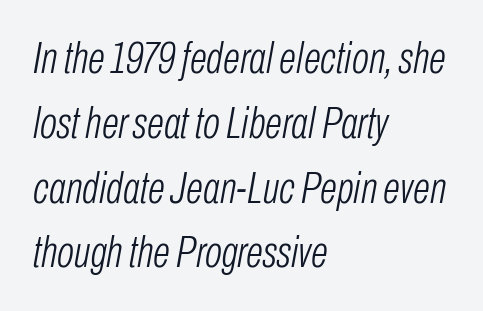
{"italic": "yes", "lean": "right", "slant_degrees": 10, "bold": "no", "weight": "light", "width": "condensed", "stroke_contrast": "low", "x_height": "medium", "monospaced": "no", "underline": "no", "align": "left", "line_spacing": "normal", "line_spacing_ratio": 1.44, "letter_spacing": "normal", "letter_spacing_em": 0.0, "glyph_px": 45}
